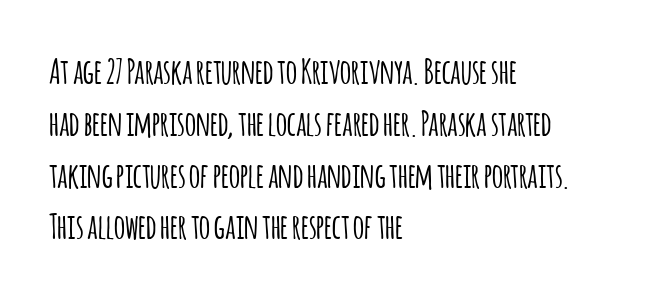
Q: Is the text italic (slanted)? A: No, it is upright.
Q: Is the typeface a serif or a sans-serif typeface? A: Sans-serif.
Q: Is the text underlined? A: No.
Q: How is the paragraph aligned? A: Left-aligned.
Q: Is the spacing between letters normal or unusually wide? A: Normal.
Q: Is the spacing between lines tight, normal or loose? A: Normal.
Q: Width (condensed, normal, or wide)? A: Condensed.
Q: Stroke contrast? A: Low.
Q: x-height? A: Large.
Q: Monospaced? A: No.
